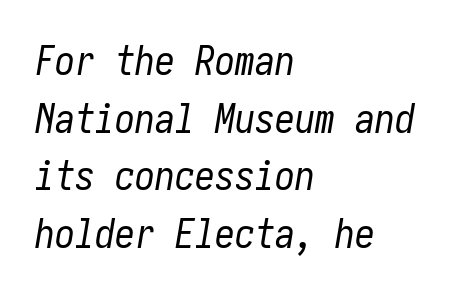
The cut favours lightness, reaching ordinary text weight at its darkest. Characters are canted at an angle relative to the baseline's perpendicular. The paragraph has a hard left edge and a soft right edge. Letter spacing: default.
